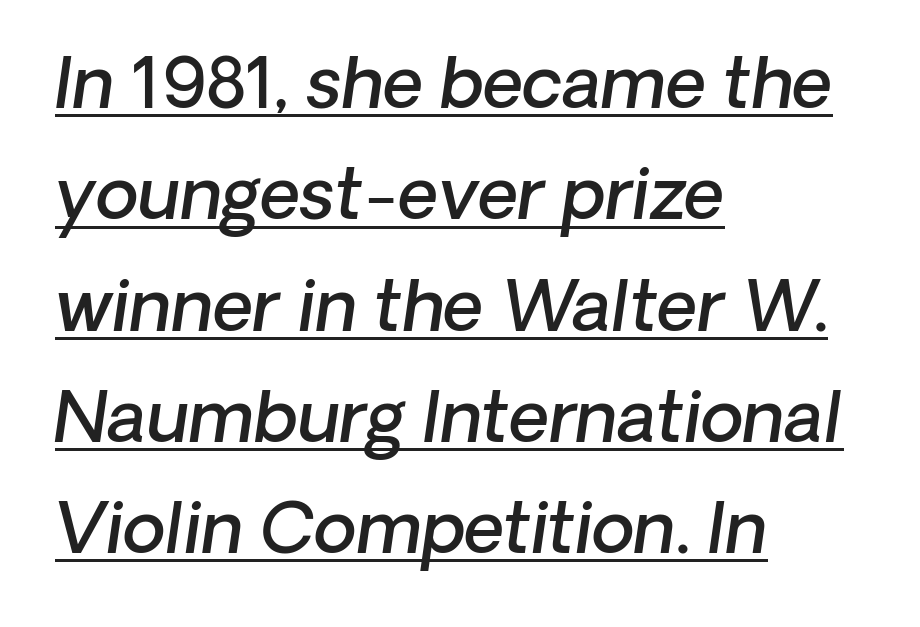
Underlined type. Reading down the column, the eye jumps a familiar distance to each next line. You can tell from the bare stems that sans-serif type was used. The passage shown is typed in a proportional face where columns would drift. One-word summary of the alignment: left.
